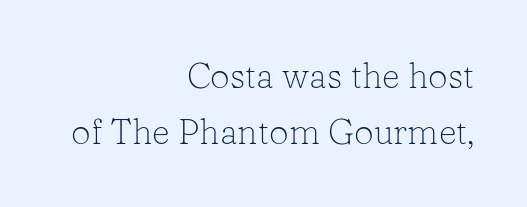
Q: Is the text bold? A: No.
Q: Is the text italic (slanted)? A: No, it is upright.
Q: Is the typeface a serif or a sans-serif typeface? A: Serif.
Q: Is the text underlined? A: No.
Q: How is the paragraph aligned? A: Right-aligned.
Q: Is the spacing between letters normal or unusually wide? A: Normal.
Q: Is the spacing between lines tight, normal or loose? A: Normal.
Q: Width (condensed, normal, or wide)? A: Normal.
Q: Stroke contrast? A: Low.
Q: x-height? A: Medium.
Q: Monospaced? A: No.
